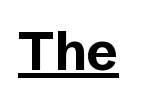
Q: Is the text bold? A: Yes.
Q: Is the text italic (slanted)? A: No, it is upright.
Q: Is the typeface a serif or a sans-serif typeface? A: Sans-serif.
Q: Is the text underlined? A: Yes.
Q: Is the spacing between letters normal or unusually wide? A: Normal.
Q: Width (condensed, normal, or wide)? A: Normal.
Q: Stroke contrast? A: Low.
Q: x-height? A: Medium.
Q: Monospaced? A: No.
